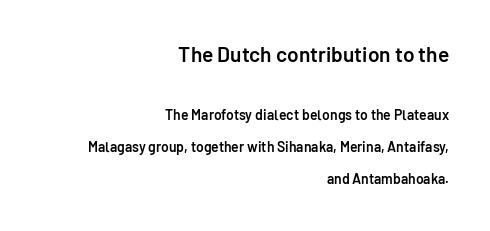
Upright lettering throughout. A flush-right, rag-left setting is used for this passage. Underlining? Definitely not there. The gaps between neighbouring characters are ordinary and unremarkable. These two chunks differ in scale, with the top chunk taking the larger measure. One glance says open: line gaps are wider than usual.
